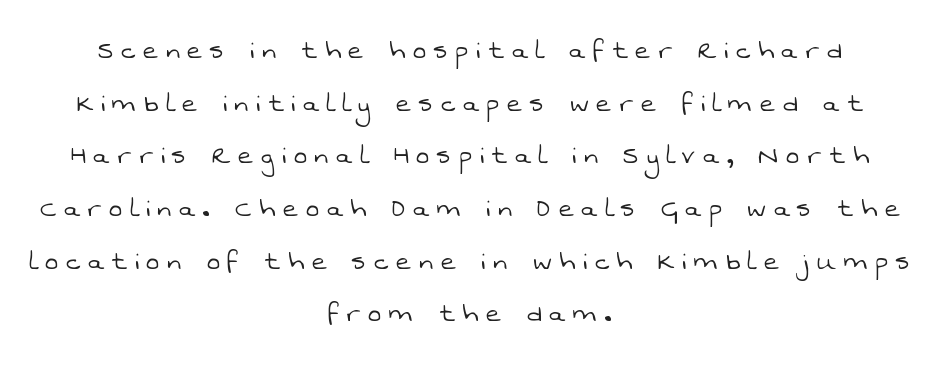
{"serif": "no", "bold": "no", "weight": "light", "width": "normal", "stroke_contrast": "low", "x_height": "medium", "monospaced": "no", "underline": "no", "align": "center", "line_spacing": "normal", "line_spacing_ratio": 1.7, "letter_spacing": "wide", "letter_spacing_em": 0.26, "glyph_px": 31}
